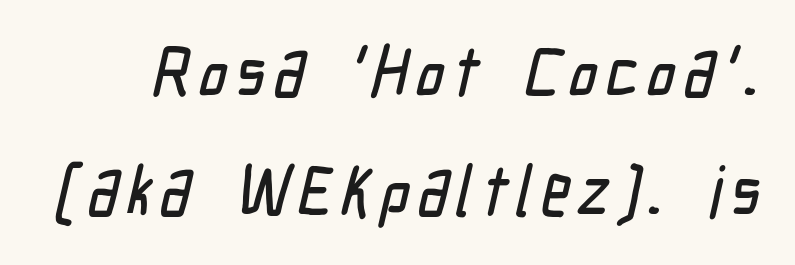
The image shows 71 px condensed sans-serif type; set normal line spacing (1.67x), not underlined; low stroke contrast and a medium x-height.
